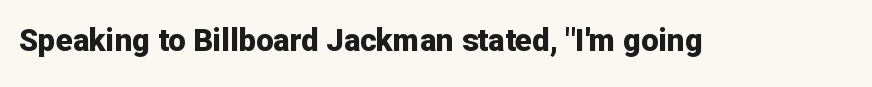
The image shows 31 px bold sans-serif type, upright; set normal letter spacing, not underlined; low stroke contrast and a medium x-height.
